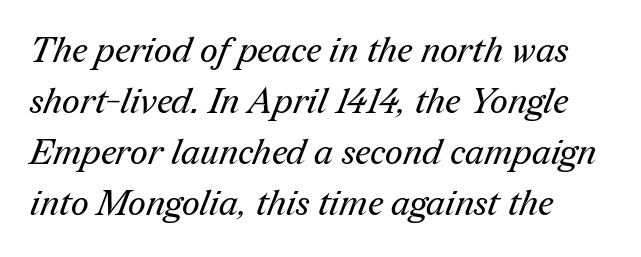
{"serif": "yes", "bold": "no", "weight": "regular", "width": "normal", "stroke_contrast": "medium", "x_height": "medium", "monospaced": "no", "underline": "no", "line_spacing": "normal", "line_spacing_ratio": 1.46, "letter_spacing": "normal", "letter_spacing_em": 0.0, "glyph_px": 35}
